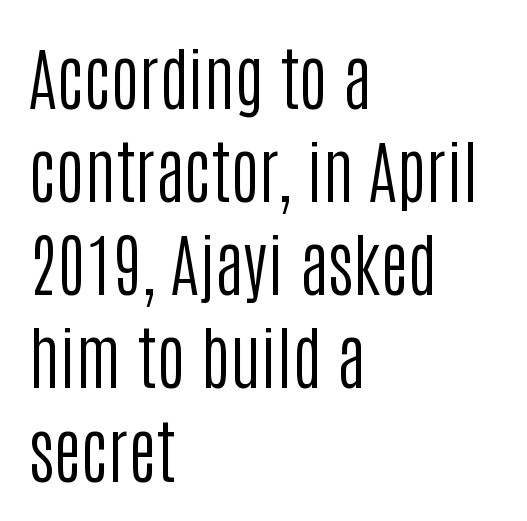
Q: Is the text bold? A: No.
Q: Is the text italic (slanted)? A: No, it is upright.
Q: Is the typeface a serif or a sans-serif typeface? A: Sans-serif.
Q: Is the text underlined? A: No.
Q: How is the paragraph aligned? A: Left-aligned.
Q: Is the spacing between letters normal or unusually wide? A: Normal.
Q: Is the spacing between lines tight, normal or loose? A: Normal.
Q: Width (condensed, normal, or wide)? A: Condensed.
Q: Stroke contrast? A: Low.
Q: x-height? A: Large.
Q: Monospaced? A: No.
